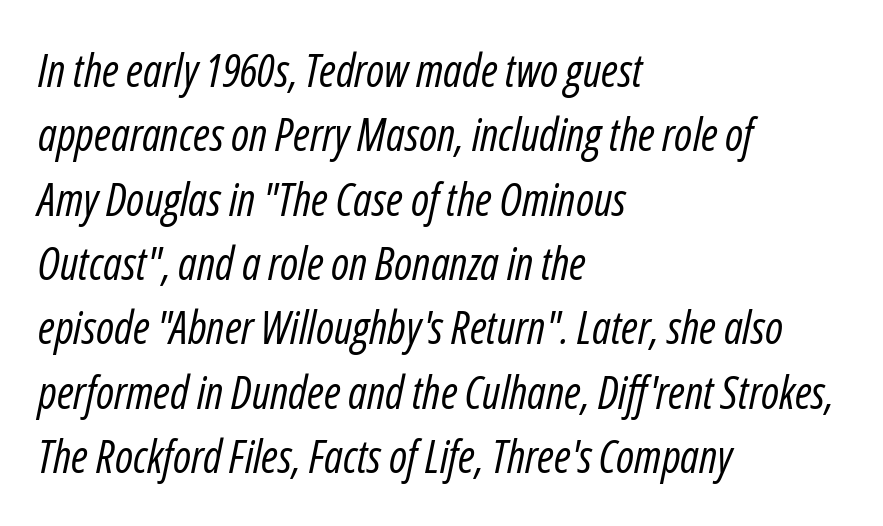
Q: Is the text bold? A: No.
Q: Is the text italic (slanted)? A: Yes, it leans right by about 12 degrees.
Q: Is the text underlined? A: No.
Q: How is the paragraph aligned? A: Left-aligned.
Q: Is the spacing between letters normal or unusually wide? A: Normal.
Q: Is the spacing between lines tight, normal or loose? A: Normal.
Q: Width (condensed, normal, or wide)? A: Condensed.
Q: Stroke contrast? A: Low.
Q: x-height? A: Medium.
Q: Monospaced? A: No.
